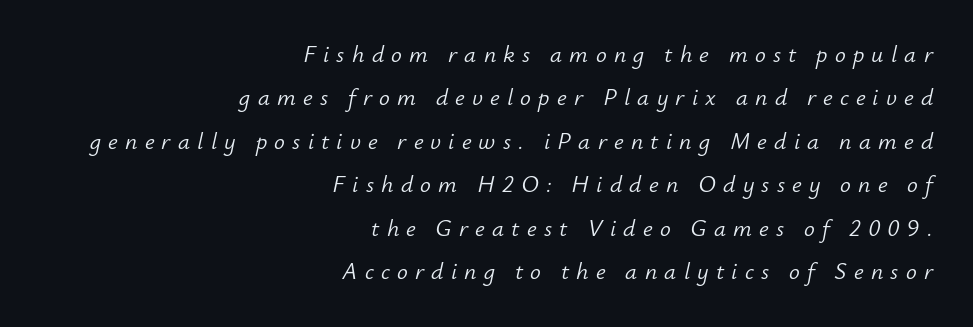
{"italic": "yes", "lean": "right", "slant_degrees": 12, "bold": "no", "underline": "no", "align": "right", "line_spacing_ratio": 1.81, "letter_spacing": "wide", "letter_spacing_em": 0.3, "glyph_px": 24}
